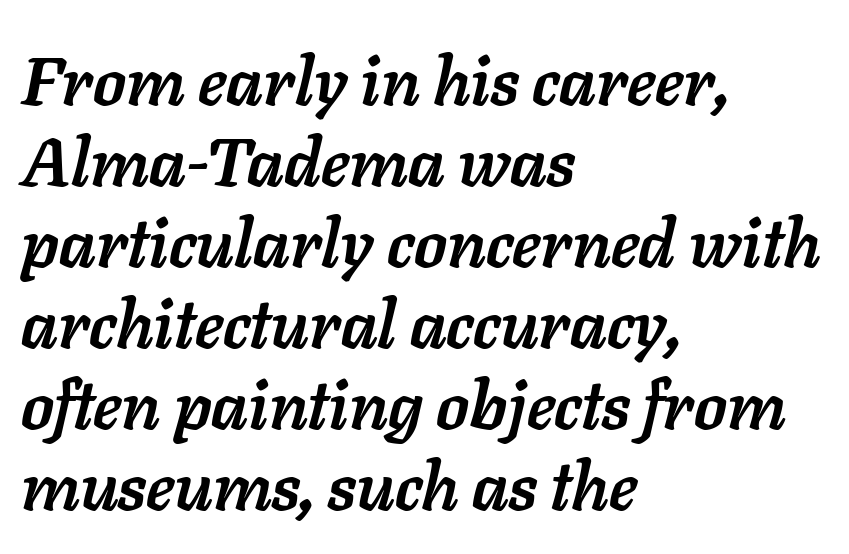
The image shows 67 px semibold type, italic (leaning right); set left-aligned, line spacing 1.21x, normal letter spacing, not underlined; low stroke contrast and a medium x-height.
